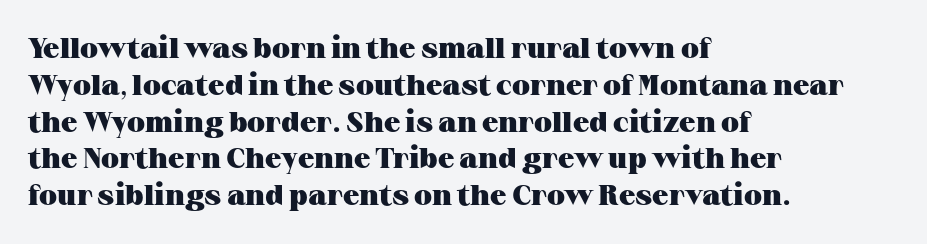
Q: Is the text bold? A: Yes.
Q: Is the text italic (slanted)? A: No, it is upright.
Q: Is the typeface a serif or a sans-serif typeface? A: Serif.
Q: Is the text underlined? A: No.
Q: How is the paragraph aligned? A: Left-aligned.
Q: Is the spacing between letters normal or unusually wide? A: Normal.
Q: Is the spacing between lines tight, normal or loose? A: Normal.
Q: Width (condensed, normal, or wide)? A: Wide.
Q: Stroke contrast? A: Medium.
Q: x-height? A: Medium.
Q: Monospaced? A: No.
